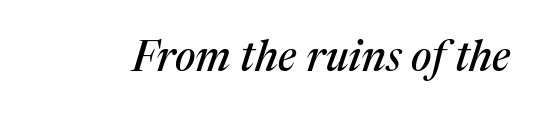
{"serif": "yes", "italic": "yes", "lean": "right", "slant_degrees": 17, "width": "normal", "stroke_contrast": "medium", "x_height": "medium", "monospaced": "no", "underline": "no", "letter_spacing": "normal", "letter_spacing_em": 0.0, "glyph_px": 43}
